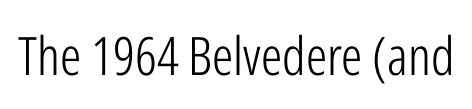
How are the letters spaced? Ordinarily, with no added tracking. Note: no serifs on the glyphs. The space beneath each line is pristine and unruled. Varying glyph widths throughout — classic text-font behaviour. The letters stand upright; this is a roman face.
